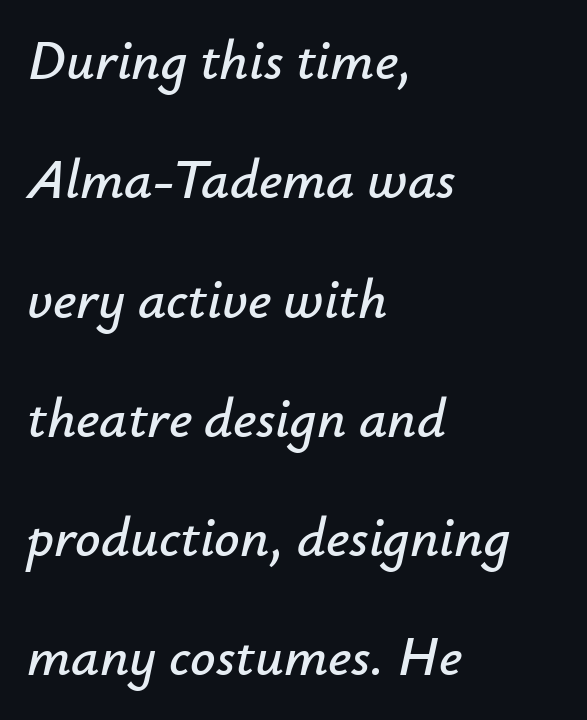
The image shows 56 px text type, italic (leaning right); set left-aligned, loose line spacing (2.13x), normal letter spacing, not underlined; low stroke contrast and a small x-height.
